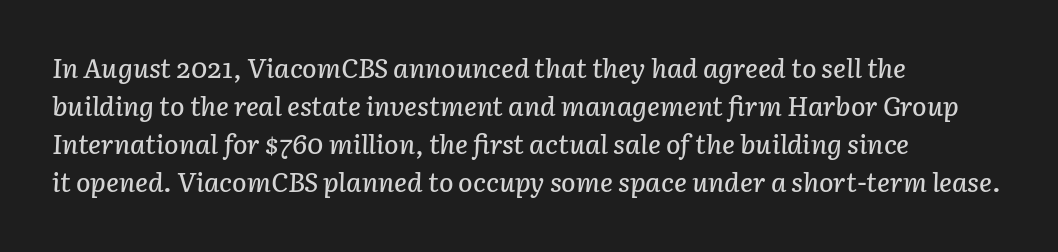
The image shows 27 px text type, italic (leaning right); set left-aligned, normal line spacing (1.41x), normal letter spacing, not underlined.
